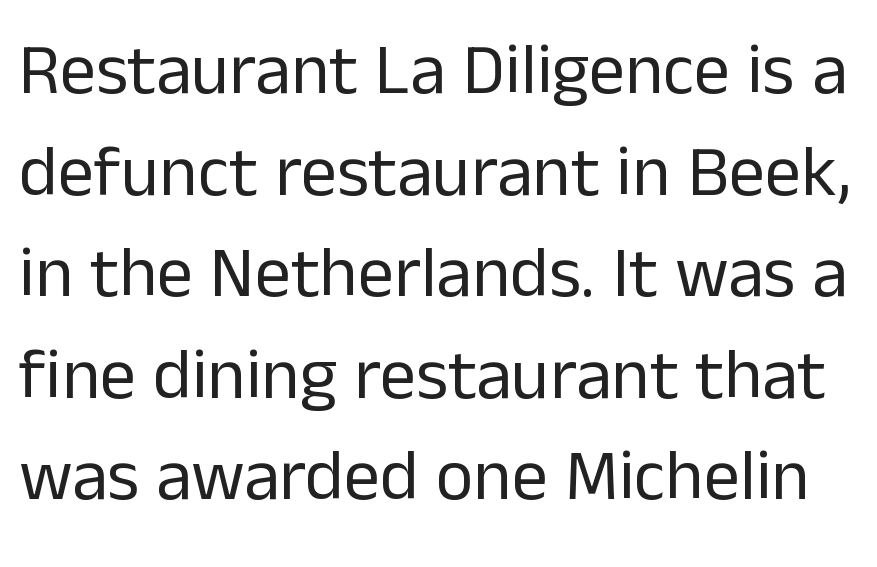
Style check: upright. The letterforms sit shoulder to shoulder at normal distance. Does the leading feel generous? No, just average. Look at the bottom of the vertical strokes: they stop flat, with no serifs. Think of a printed novel: that variable character pitch is what you see here.
